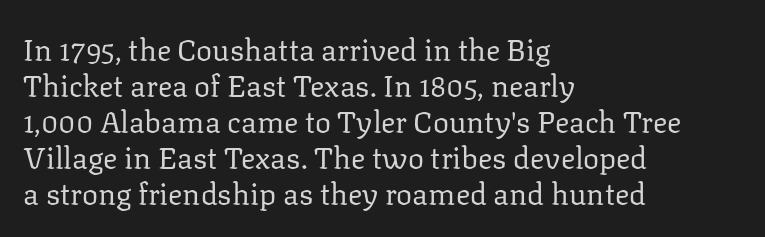
{"serif": "yes", "italic": "no", "bold": "no", "weight": "regular", "width": "normal", "stroke_contrast": "low", "x_height": "medium", "monospaced": "no", "underline": "no", "align": "left", "line_spacing_ratio": 1.2, "letter_spacing": "normal", "letter_spacing_em": 0.0, "glyph_px": 30}
